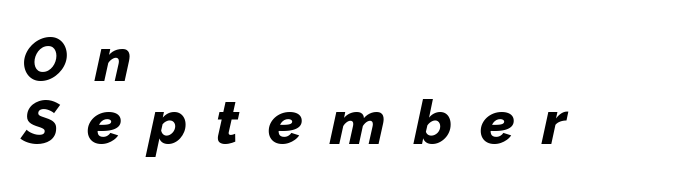
The image shows 62 px bold type, italic (leaning right); set left-aligned, tight line spacing (1.01x), unusually wide letter spacing (+0.45 em), not underlined; low stroke contrast and a medium x-height.
